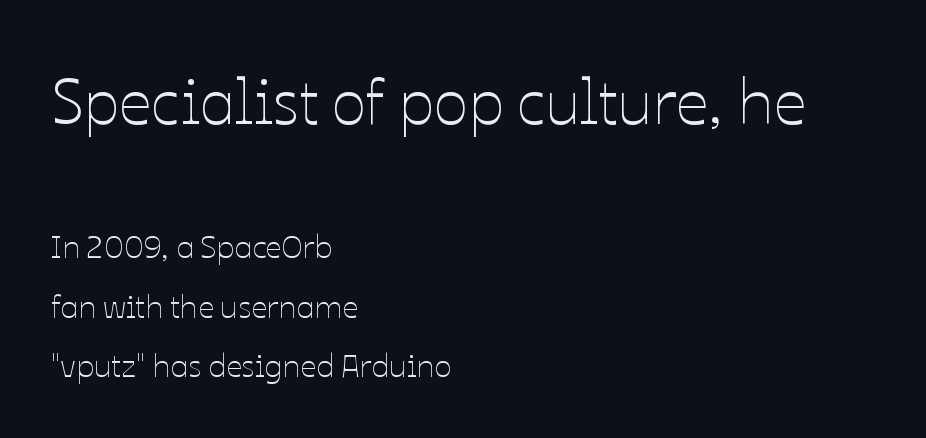
{"italic": "no", "bold": "no", "weight": "thin", "width": "normal", "stroke_contrast": "low", "x_height": "medium", "monospaced": "no", "underline": "no", "align": "left", "line_spacing_ratio": 1.86, "letter_spacing": "normal", "letter_spacing_em": 0.0, "larger_block": "first", "size_ratio": 2.0, "glyph_px": 64}
